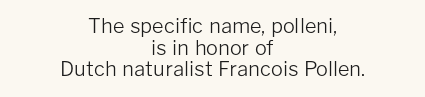
The image shows 20 px text type, upright; set centered, tight line spacing (1.08x), normal letter spacing, not underlined.
